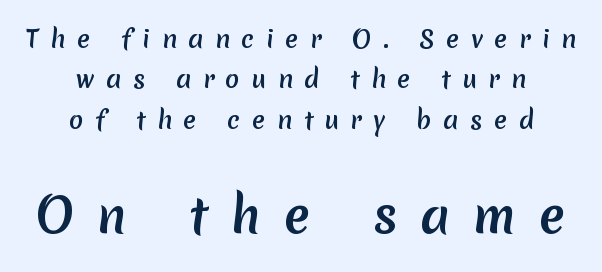
Q: Is the typeface a serif or a sans-serif typeface? A: Sans-serif.
Q: Is the text underlined? A: No.
Q: How is the paragraph aligned? A: Centered.
Q: Is the spacing between letters normal or unusually wide? A: Unusually wide.
Q: Is the spacing between lines tight, normal or loose? A: Normal.
Q: Which block of text is set in a larger size, the first (top) or the second (bottom)? A: The second (bottom) one.
Q: Width (condensed, normal, or wide)? A: Normal.
Q: Stroke contrast? A: Medium.
Q: x-height? A: Medium.
Q: Monospaced? A: No.
